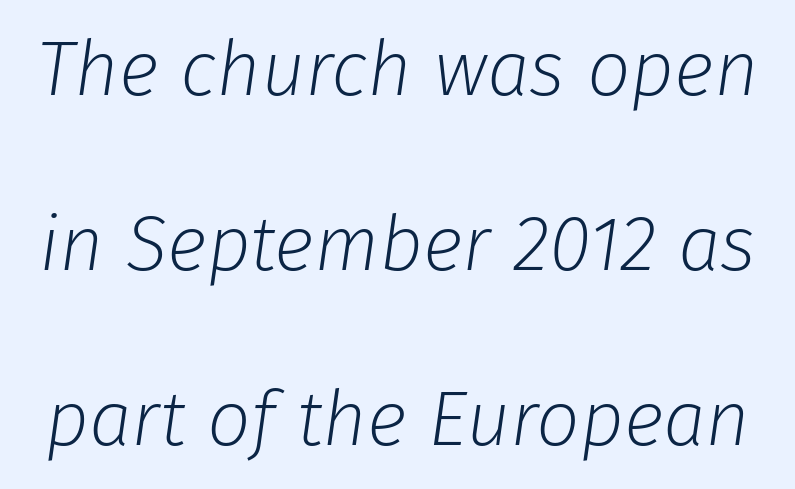
{"italic": "yes", "lean": "right", "slant_degrees": 8, "bold": "no", "weight": "light", "width": "normal", "stroke_contrast": "low", "x_height": "medium", "monospaced": "no", "underline": "no", "line_spacing": "loose", "line_spacing_ratio": 2.27, "letter_spacing": "normal", "letter_spacing_em": 0.0, "glyph_px": 77}
